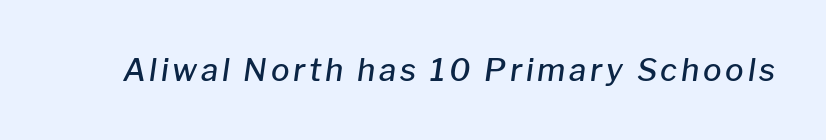
Typesetter's note: demi weight, one step under bold. Is the type slanted? Yes — the strokes lean at a clear angle. Check the space under the baseline: it is left empty. Character widths vary here, with narrow letters taking less room than wide ones.
